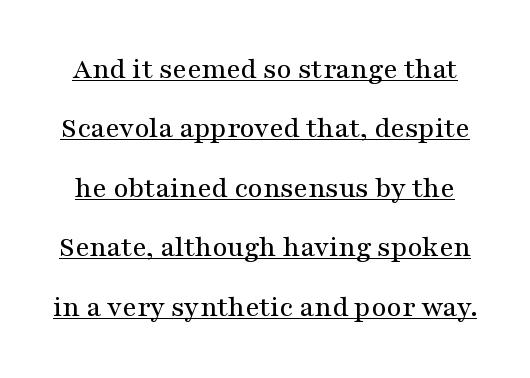
The image shows 29 px wide serif type, upright; set loose line spacing (2.05x), normal letter spacing, underlined; medium stroke contrast and a medium x-height.
